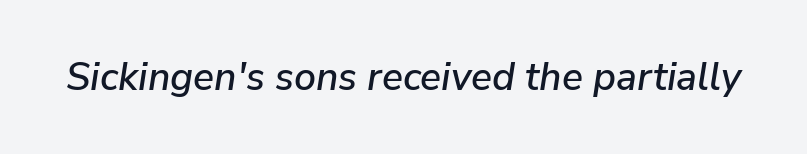
{"italic": "yes", "lean": "right", "slant_degrees": 9, "width": "normal", "stroke_contrast": "low", "x_height": "medium", "monospaced": "no", "underline": "no", "letter_spacing": "normal", "letter_spacing_em": 0.0, "glyph_px": 39}
